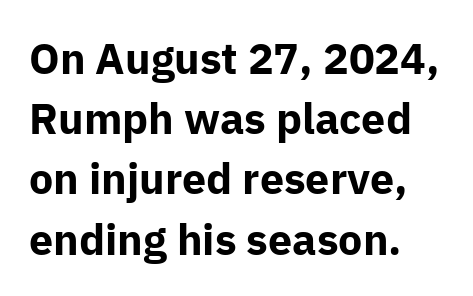
The sample has been set heavy, in full bold. It's the straight-up-and-down kind of type. The glyphs are unaccompanied by any horizontal stroke below them. These lines are rendered in a variable-pitch font.
